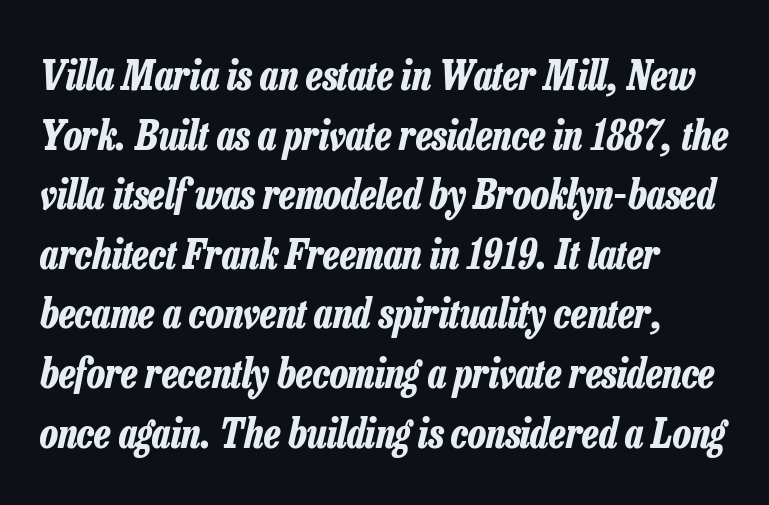
The image shows 40 px bold, condensed type, italic (leaning right); set left-aligned, normal line spacing (1.49x), normal letter spacing, not underlined; low stroke contrast and a medium x-height.
